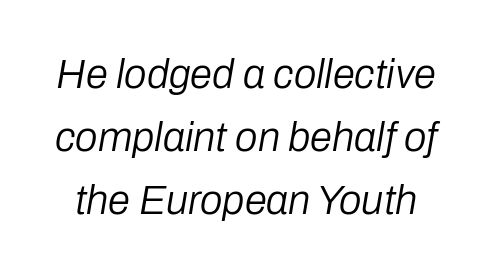
{"italic": "yes", "lean": "right", "slant_degrees": 10, "bold": "no", "weight": "regular", "width": "normal", "stroke_contrast": "low", "x_height": "medium", "monospaced": "no", "underline": "no", "line_spacing": "normal", "line_spacing_ratio": 1.58, "letter_spacing": "normal", "letter_spacing_em": 0.0, "glyph_px": 40}
